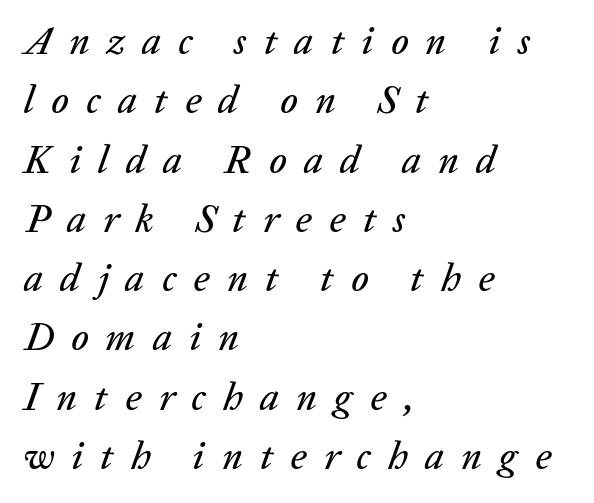
Q: Is the text italic (slanted)? A: Yes, it leans right by about 20 degrees.
Q: Is the text underlined? A: No.
Q: How is the paragraph aligned? A: Left-aligned.
Q: Is the spacing between letters normal or unusually wide? A: Unusually wide.
Q: Is the spacing between lines tight, normal or loose? A: Normal.
Q: Width (condensed, normal, or wide)? A: Normal.
Q: Stroke contrast? A: Low.
Q: x-height? A: Medium.
Q: Monospaced? A: No.
